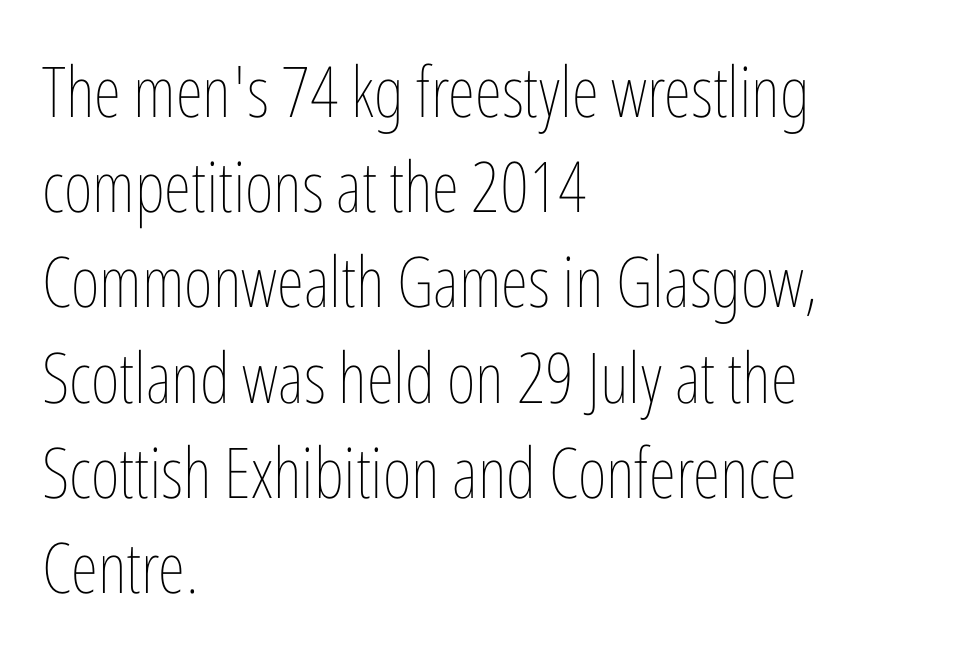
{"italic": "no", "bold": "no", "weight": "thin", "width": "condensed", "stroke_contrast": "low", "x_height": "medium", "monospaced": "no", "underline": "no", "align": "left", "line_spacing": "normal", "line_spacing_ratio": 1.36, "letter_spacing": "normal", "letter_spacing_em": 0.0, "glyph_px": 70}
